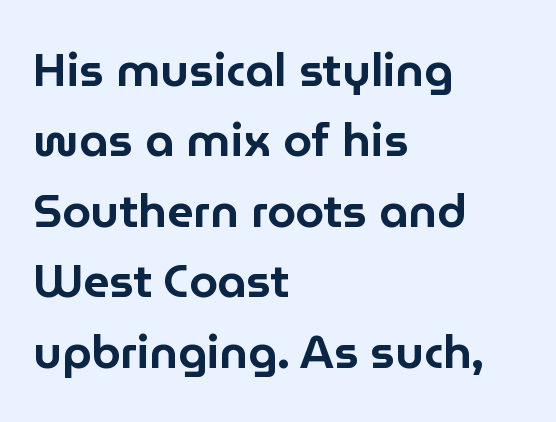
The image shows 46 px sans-serif type, upright; set left-aligned, normal line spacing (1.53x), normal letter spacing, not underlined; low stroke contrast and a medium x-height.
